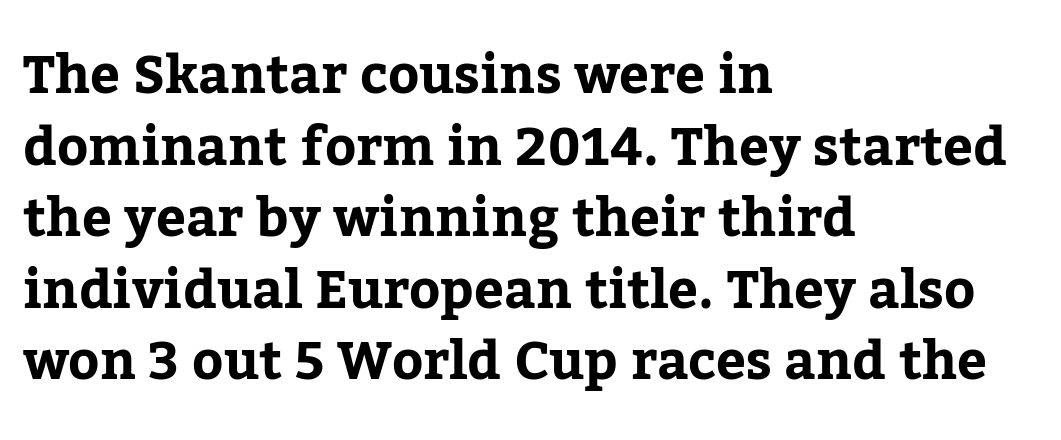
The block of text has a typical density, with ordinary space between rows. This sample is left-justified, so line endings fall wherever the words run out. Is the letter spacing exaggerated? No — it looks like the ordinary default. Italic? Not at all — the glyphs are vertical. The rendering shows small feet on the letterforms — a serif design.
